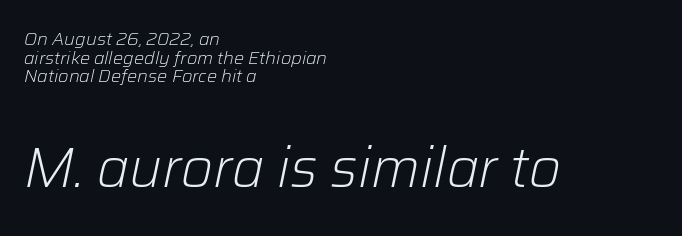
Each row of text sits above clean, open space. Varying glyph widths throughout — classic text-font behaviour. The specimen reads as italic at a glance. Alignment: flush left.
